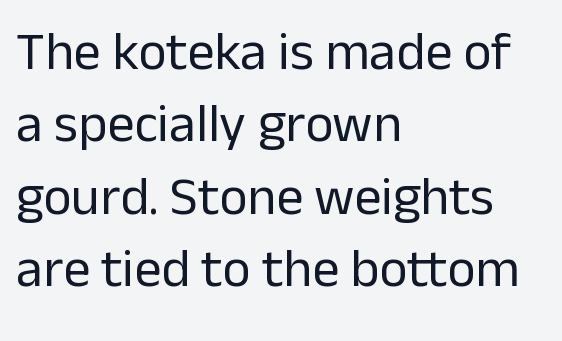
Is this a fixed-width face? No — the glyphs have proportional, varying widths. Note: no serifs on the glyphs. The designer left line spacing at the default. The paragraph has a hard left edge and a soft right edge.
